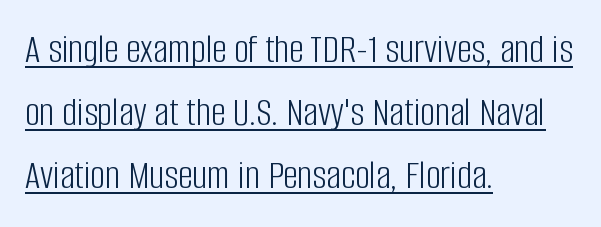
{"serif": "no", "italic": "no", "bold": "no", "weight": "light", "width": "condensed", "stroke_contrast": "low", "x_height": "large", "monospaced": "no", "underline": "yes", "align": "left", "line_spacing": "normal", "line_spacing_ratio": 1.54, "letter_spacing": "normal", "letter_spacing_em": 0.0, "glyph_px": 41}
